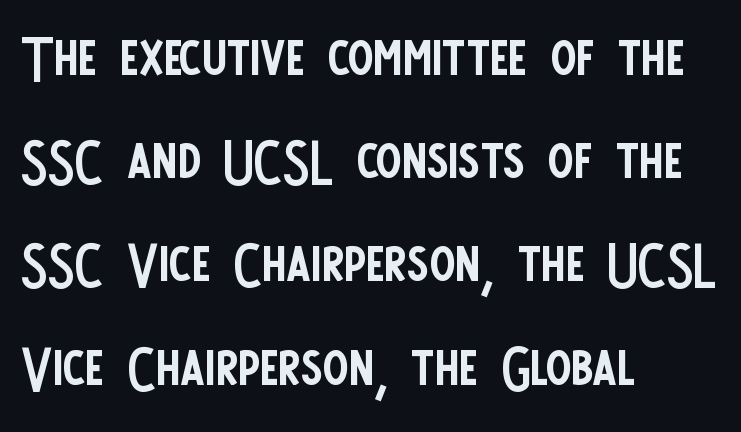
{"serif": "no", "italic": "no", "bold": "no", "weight": "regular", "width": "condensed", "stroke_contrast": "low", "x_height": "large", "monospaced": "no", "underline": "no", "align": "left", "line_spacing": "normal", "line_spacing_ratio": 1.34, "letter_spacing": "normal", "letter_spacing_em": 0.0, "glyph_px": 77}
